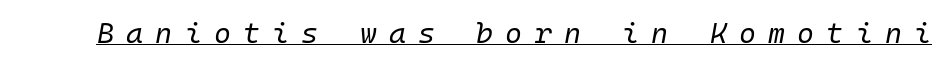
Q: Is the text bold? A: No.
Q: Is the text italic (slanted)? A: Yes, it leans right by about 10 degrees.
Q: Is the text underlined? A: Yes.
Q: Is the spacing between letters normal or unusually wide? A: Unusually wide.
Q: Width (condensed, normal, or wide)? A: Normal.
Q: Stroke contrast? A: Low.
Q: x-height? A: Medium.
Q: Monospaced? A: Yes.
